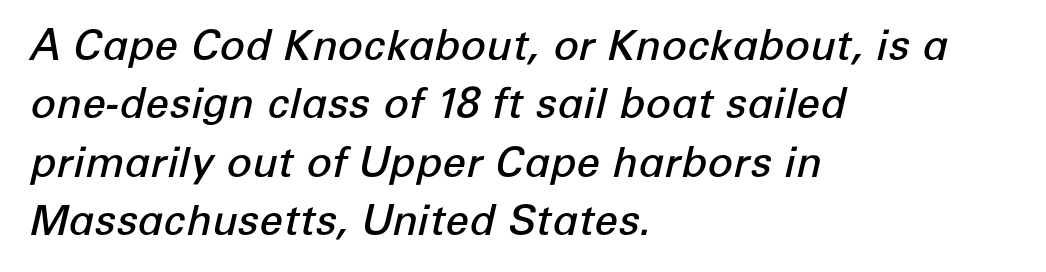
Does the leading feel generous? No, just average. Bold? Not quite — semibold, heavier than regular but stopping short. Caption: multi-line text, flush left, ragged right. The face used here has a pronounced slope to its letters.
